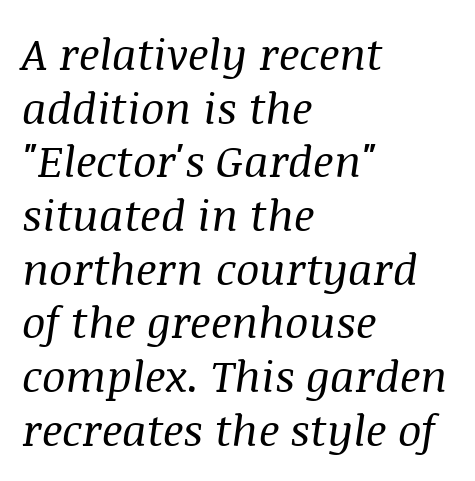
No extra tracking has been applied to these lines. Weight: in the light-to-regular range. This rendering features lettering with no underline. These lines are composed in type with serifs.
